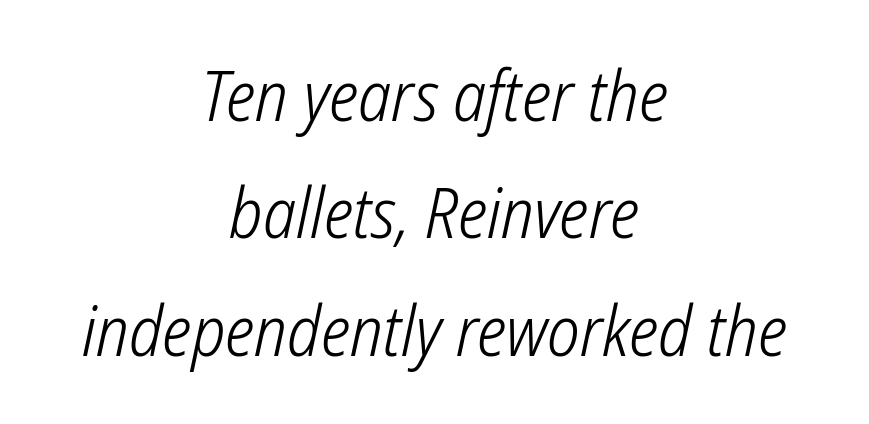
{"serif": "no", "bold": "no", "weight": "light", "width": "condensed", "stroke_contrast": "low", "x_height": "medium", "monospaced": "no", "underline": "no", "align": "center", "line_spacing": "normal", "line_spacing_ratio": 1.7, "letter_spacing": "normal", "letter_spacing_em": 0.0, "glyph_px": 69}
